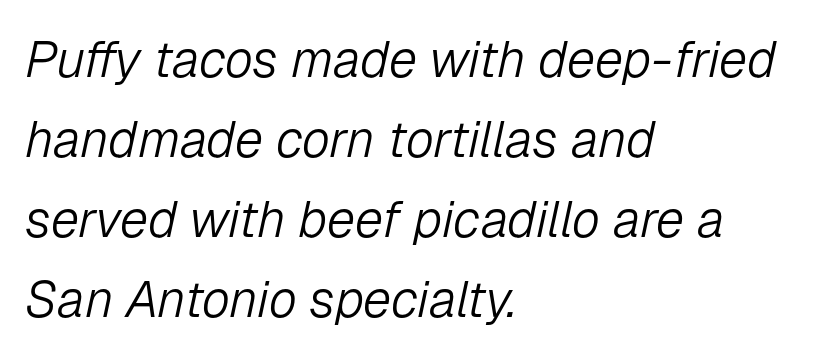
The image shows 51 px light type, italic (leaning right); set left-aligned, normal line spacing (1.57x), normal letter spacing, not underlined; low stroke contrast and a medium x-height.
